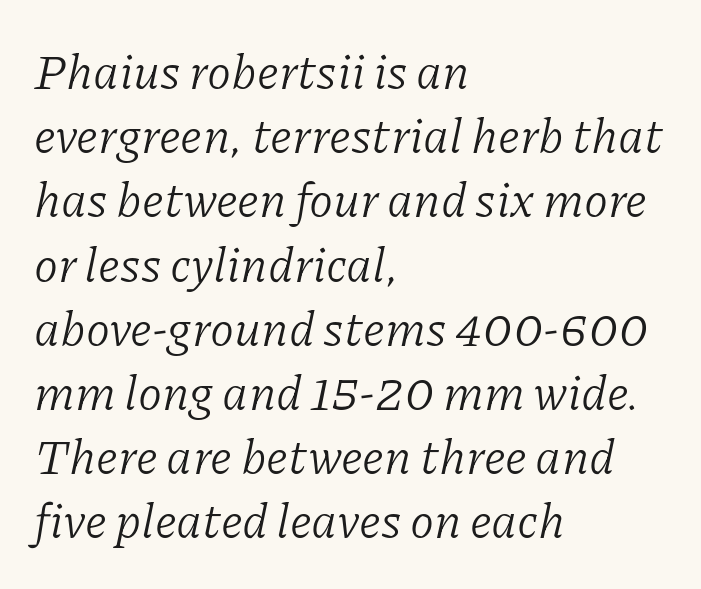
The image shows 49 px light serif type, italic (leaning right); set left-aligned, normal line spacing (1.31x), normal letter spacing, not underlined; low stroke contrast and a medium x-height.
